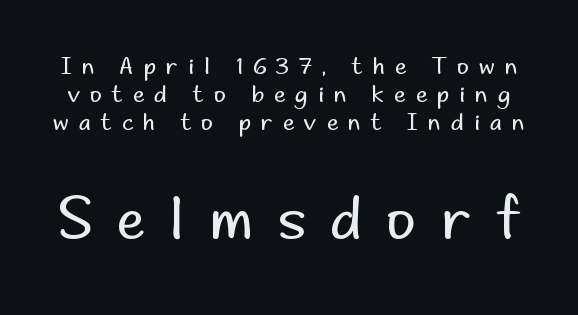
{"serif": "no", "italic": "no", "bold": "no", "weight": "regular", "width": "normal", "stroke_contrast": "low", "x_height": "small", "monospaced": "no", "underline": "no", "line_spacing_ratio": 1.21, "letter_spacing": "wide", "letter_spacing_em": 0.44, "larger_block": "second", "size_ratio": 2.48, "glyph_px": 57}
